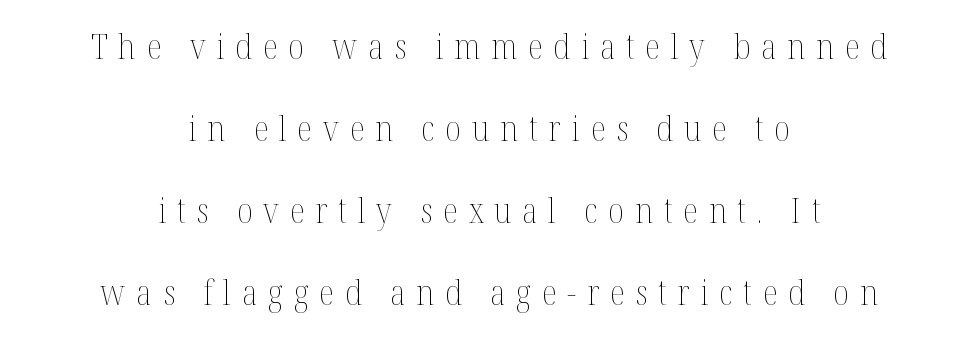
Horizontally, the lines are justified to the midpoint only. This is not heavy type; no bold has been used. Short note: letters widely spaced. A typesetter would call this leading open, well beyond the default. Nobody drew a line under any word here. The letters stand upright; this is a roman face.
